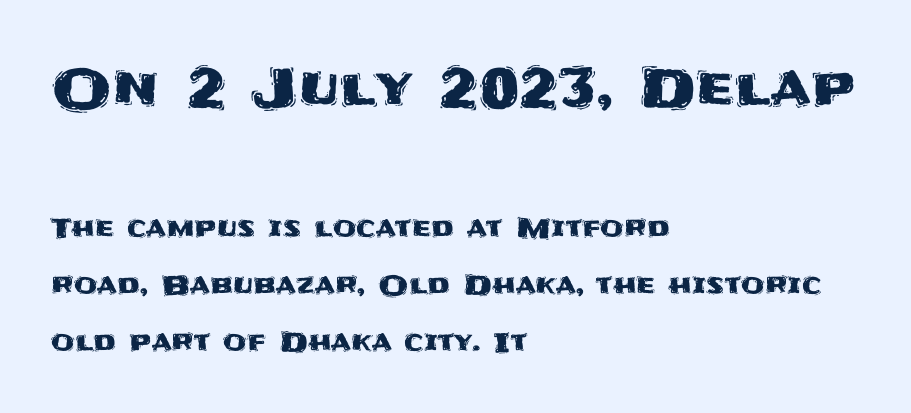
Q: Is the text italic (slanted)? A: No, it is upright.
Q: Is the typeface a serif or a sans-serif typeface? A: Sans-serif.
Q: Is the text underlined? A: No.
Q: How is the paragraph aligned? A: Left-aligned.
Q: Is the spacing between letters normal or unusually wide? A: Normal.
Q: Is the spacing between lines tight, normal or loose? A: Loose.
Q: Which block of text is set in a larger size, the first (top) or the second (bottom)? A: The first (top) one.
Q: Width (condensed, normal, or wide)? A: Normal.
Q: Stroke contrast? A: Medium.
Q: x-height? A: Large.
Q: Monospaced? A: No.
